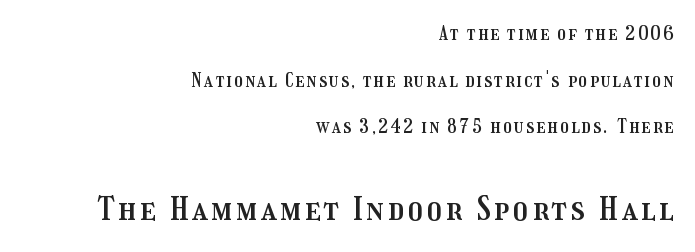
Q: Is the text italic (slanted)? A: No, it is upright.
Q: Is the text underlined? A: No.
Q: How is the paragraph aligned? A: Right-aligned.
Q: Is the spacing between lines tight, normal or loose? A: Loose.
Q: Which block of text is set in a larger size, the first (top) or the second (bottom)? A: The second (bottom) one.
Q: Width (condensed, normal, or wide)? A: Condensed.
Q: Stroke contrast? A: Medium.
Q: x-height? A: Medium.
Q: Monospaced? A: No.
